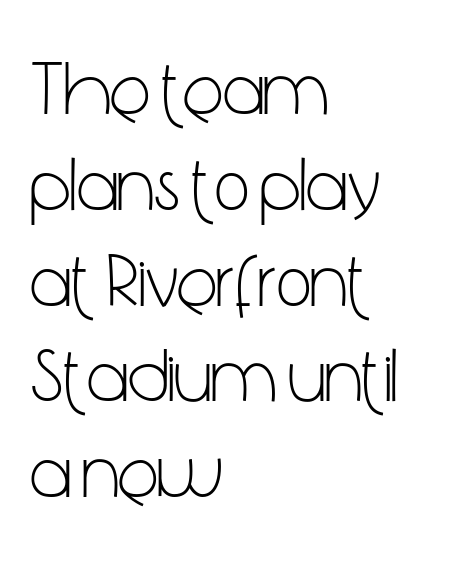
The image shows 76 px light, condensed sans-serif type, upright; set left-aligned, normal line spacing (1.26x), normal letter spacing, not underlined; low stroke contrast and a medium x-height.
